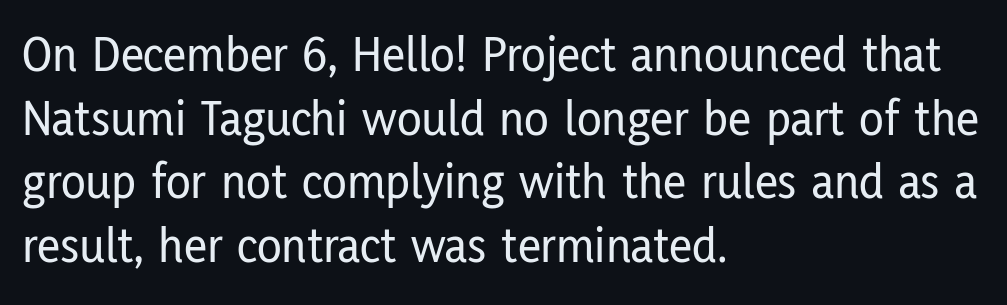
Q: Is the text italic (slanted)? A: No, it is upright.
Q: Is the typeface a serif or a sans-serif typeface? A: Sans-serif.
Q: Is the text underlined? A: No.
Q: How is the paragraph aligned? A: Left-aligned.
Q: Is the spacing between letters normal or unusually wide? A: Normal.
Q: Is the spacing between lines tight, normal or loose? A: Normal.
Q: Width (condensed, normal, or wide)? A: Condensed.
Q: Stroke contrast? A: Low.
Q: x-height? A: Medium.
Q: Monospaced? A: No.
